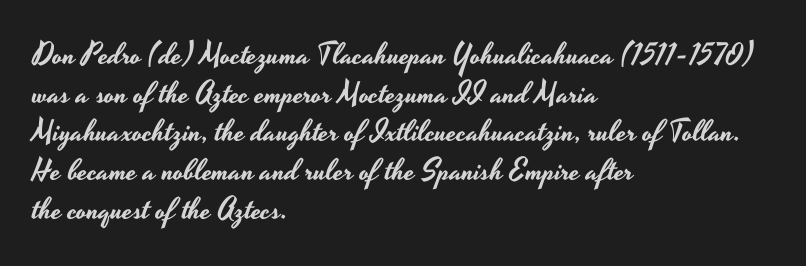
Q: Is the text italic (slanted)? A: Yes.
Q: Is the typeface a serif or a sans-serif typeface? A: Sans-serif.
Q: Is the text underlined? A: No.
Q: How is the paragraph aligned? A: Left-aligned.
Q: Is the spacing between letters normal or unusually wide? A: Normal.
Q: Is the spacing between lines tight, normal or loose? A: Normal.
Q: Width (condensed, normal, or wide)? A: Wide.
Q: Stroke contrast? A: Low.
Q: x-height? A: Small.
Q: Monospaced? A: No.
